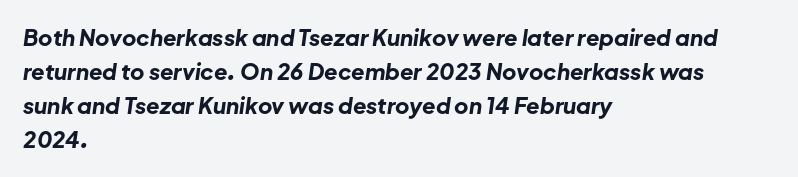
The image shows 22 px bold type, italic (leaning right); set left-aligned, normal line spacing (1.55x), normal letter spacing, not underlined.
